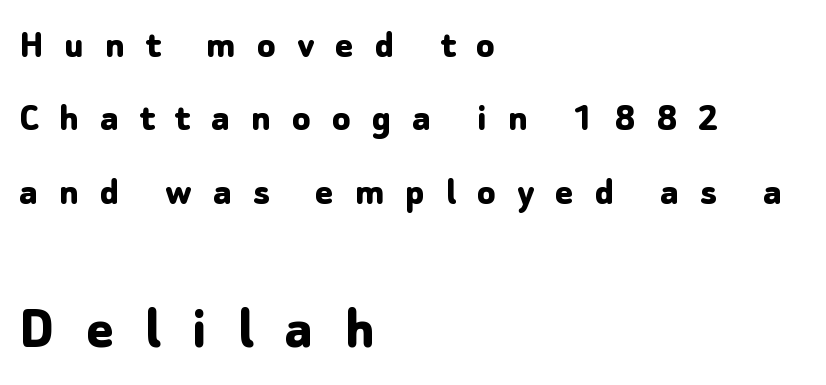
{"serif": "no", "italic": "no", "bold": "yes", "weight": "bold", "width": "normal", "stroke_contrast": "low", "x_height": "medium", "monospaced": "no", "underline": "no", "align": "left", "line_spacing_ratio": 1.75, "letter_spacing": "wide", "letter_spacing_em": 0.5, "larger_block": "second", "size_ratio": 1.5, "glyph_px": 63}
